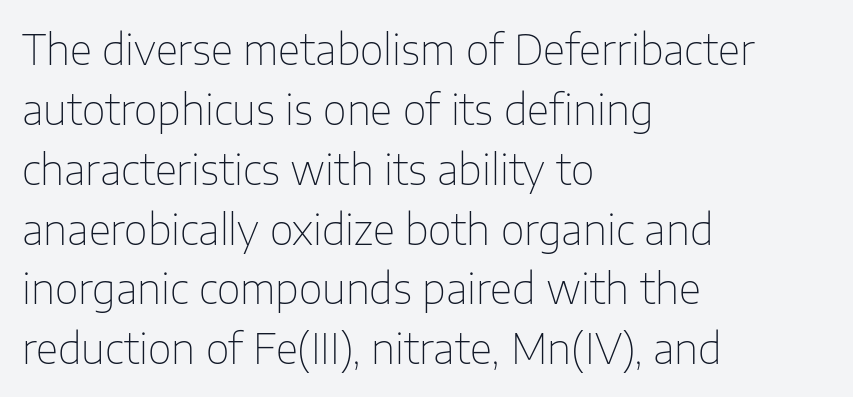
Q: Is the text bold? A: No.
Q: Is the text italic (slanted)? A: No, it is upright.
Q: Is the typeface a serif or a sans-serif typeface? A: Sans-serif.
Q: Is the text underlined? A: No.
Q: How is the paragraph aligned? A: Left-aligned.
Q: Is the spacing between letters normal or unusually wide? A: Normal.
Q: Is the spacing between lines tight, normal or loose? A: Normal.
Q: Width (condensed, normal, or wide)? A: Normal.
Q: Stroke contrast? A: Low.
Q: x-height? A: Medium.
Q: Monospaced? A: No.
